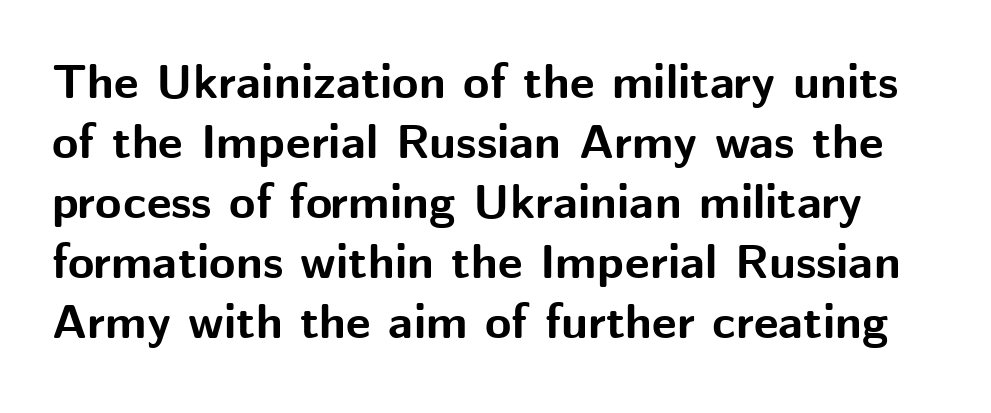
I'd describe the lettering as bold — thick and assertive. Character widths vary here, with narrow letters taking less room than wide ones. Nobody touched the tracking dial on this one. The line-height multiplier appears to be the usual default. Examine the stroke ends and you'll find no serifs. Type without underlining.
